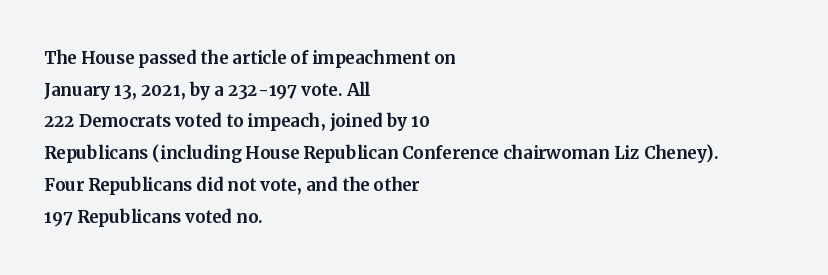
The tracking reads as untouched default to a designer's eye. These lines were composed using upright roman letters. A clean baseline with only descenders dipping below it. The designer left line spacing at the default. The lines are quadded left.
